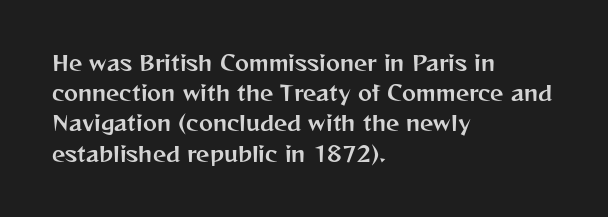
The lines sit at an ordinary, default distance from one another. In terms of posture, this sample is upright. What stands out about the letter spacing? Nothing — it is the standard amount. Leftover space on each line is placed entirely after the last word. Check the space under the baseline: it is left empty.
